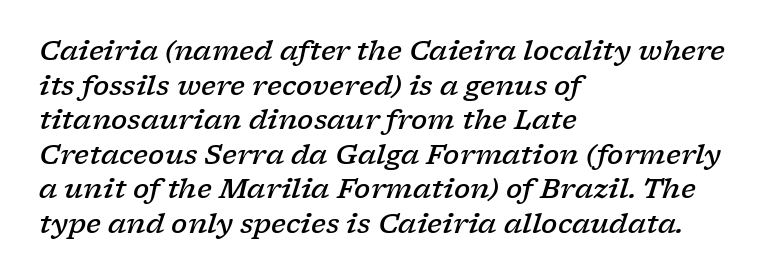
{"italic": "yes", "lean": "right", "slant_degrees": 17, "bold": "semi", "underline": "no", "align": "left", "line_spacing": "normal", "line_spacing_ratio": 1.28, "letter_spacing": "normal", "letter_spacing_em": 0.0, "glyph_px": 27}
